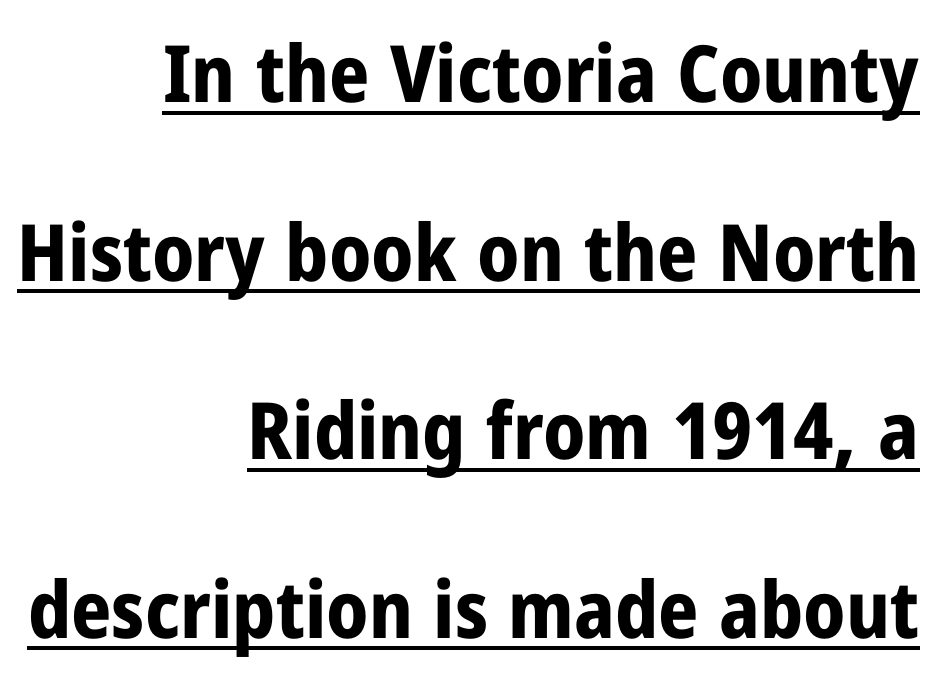
{"serif": "no", "italic": "no", "bold": "yes", "weight": "bold", "width": "condensed", "stroke_contrast": "low", "x_height": "medium", "monospaced": "no", "underline": "yes", "align": "right", "line_spacing": "loose", "line_spacing_ratio": 2.26, "letter_spacing": "normal", "letter_spacing_em": 0.0, "glyph_px": 79}
